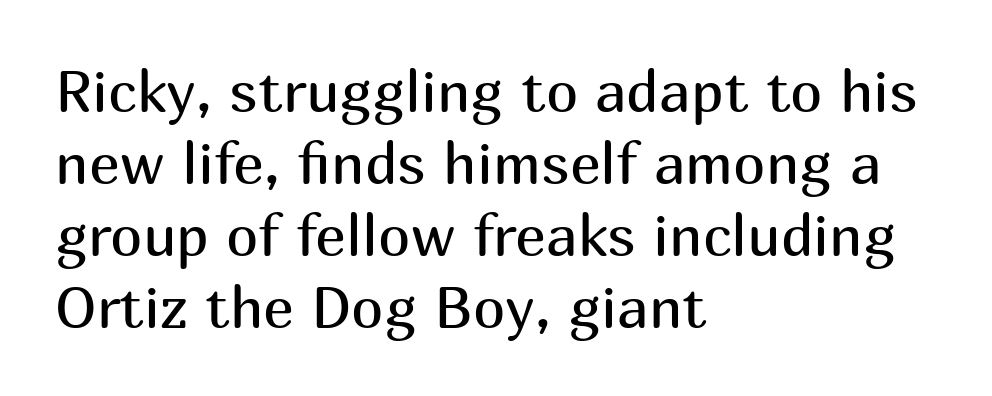
Q: Is the text bold? A: No.
Q: Is the text italic (slanted)? A: No, it is upright.
Q: Is the typeface a serif or a sans-serif typeface? A: Sans-serif.
Q: Is the text underlined? A: No.
Q: How is the paragraph aligned? A: Left-aligned.
Q: Is the spacing between letters normal or unusually wide? A: Normal.
Q: Width (condensed, normal, or wide)? A: Normal.
Q: Stroke contrast? A: Medium.
Q: x-height? A: Medium.
Q: Monospaced? A: No.
